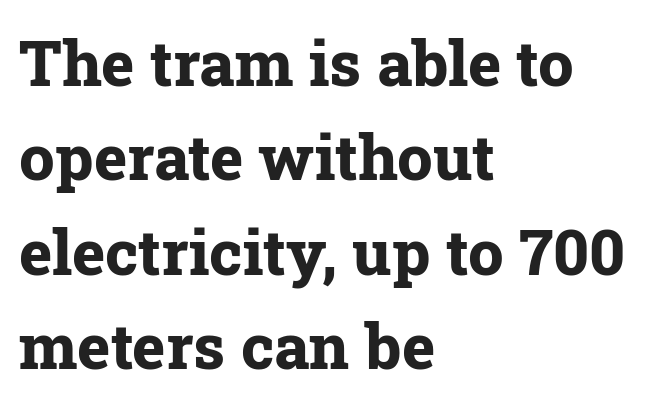
Heavy-handed strokes throughout: this text is bold. Spacing verdict: proportional, widths tailored to each character. This rendering features lettering with no underline. The glyphs in this specimen are seriffed.
